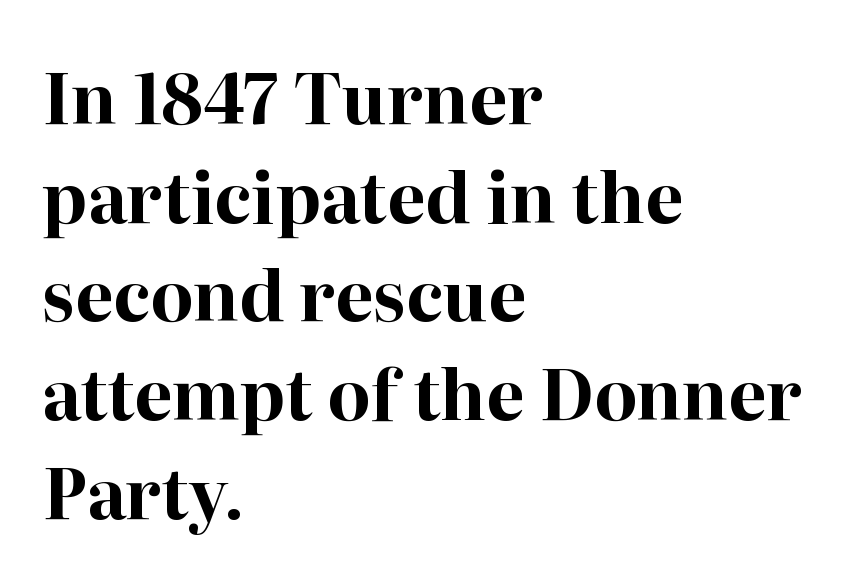
Tall strokes in this sample are plumb rather than angled. Line spacing here is normal. Chunky letters — that's bold for sure. Horizontally, the lines are justified to the leading edge only. Letters rest on an invisible, unmarked baseline.
